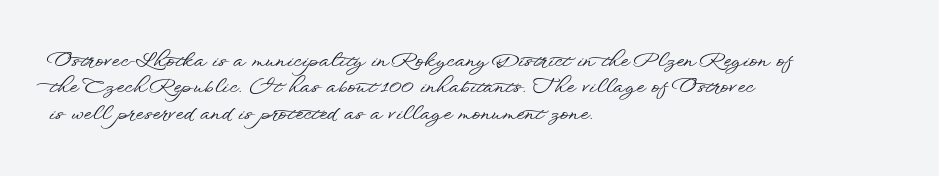
{"underline": "no", "align": "left", "line_spacing": "normal", "line_spacing_ratio": 1.32, "letter_spacing": "normal", "letter_spacing_em": 0.0, "glyph_px": 20}
